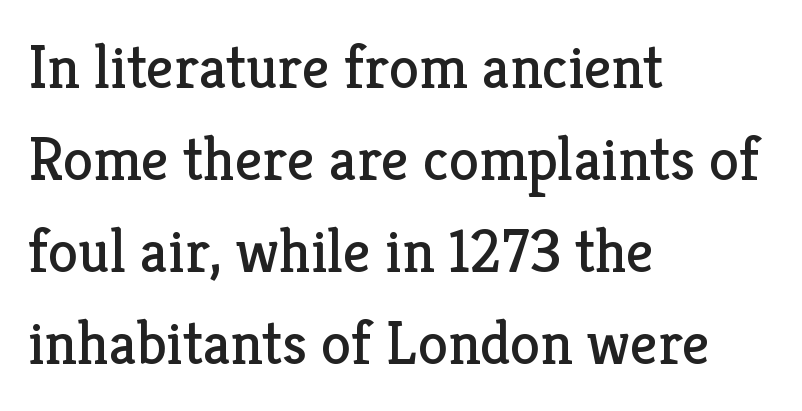
The image shows 61 px regular-weight serif type, upright; set left-aligned, normal line spacing (1.51x), normal letter spacing, not underlined; low stroke contrast and a medium x-height.
